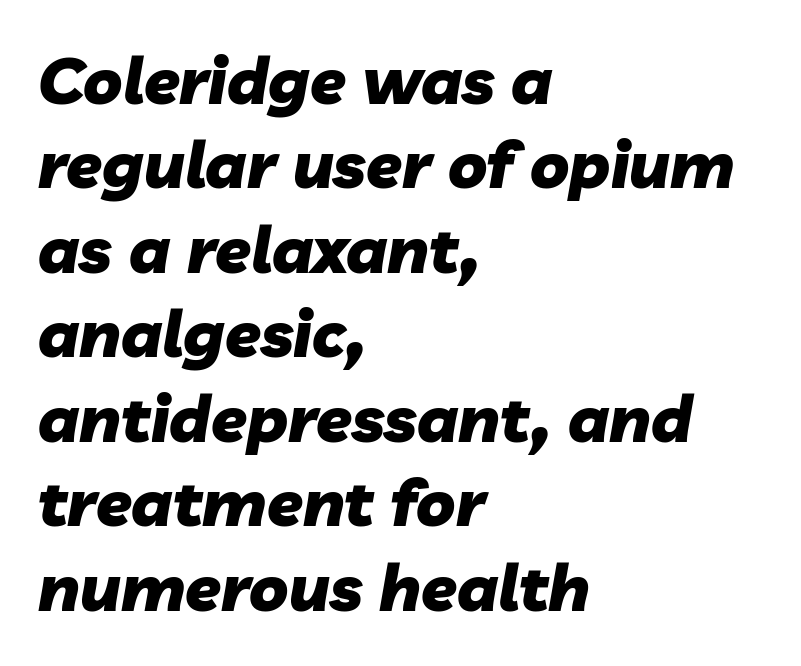
The image shows 65 px heavy type, italic (leaning right); set left-aligned, normal line spacing (1.3x), normal letter spacing, not underlined; low stroke contrast and a medium x-height.
